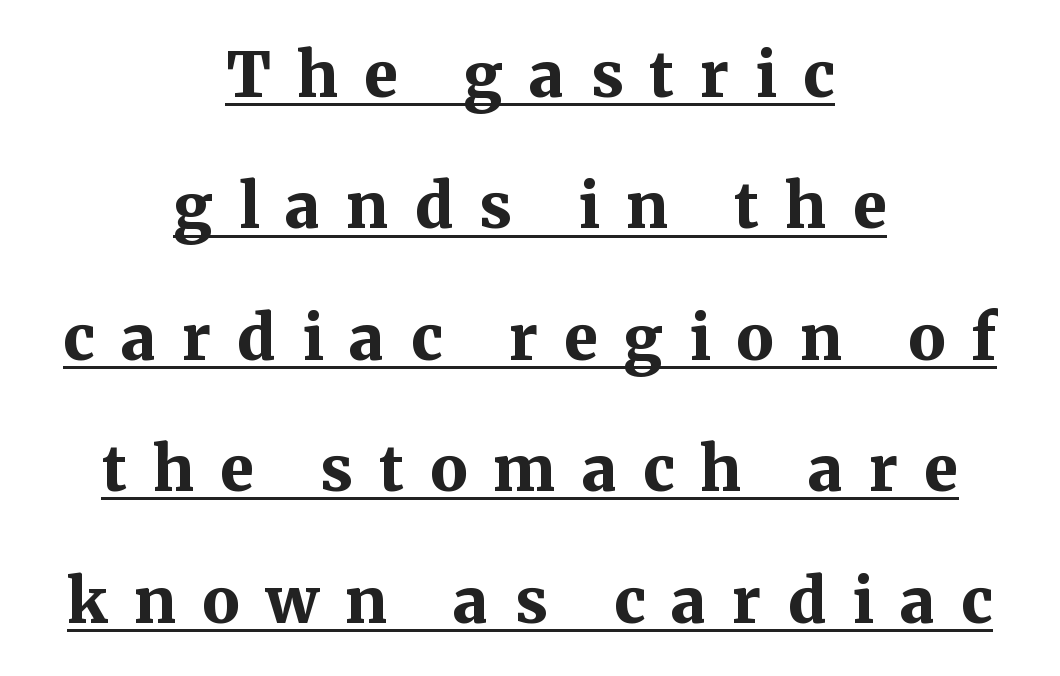
Typesetter's note: full bold, strokes at maximum text heaviness. These lines are rendered in a variable-pitch font. In CSS terms this would be text-align: center. This is serif lettering, the kind often seen in printed books. This rendering widens character spacing well past its baseline value.
